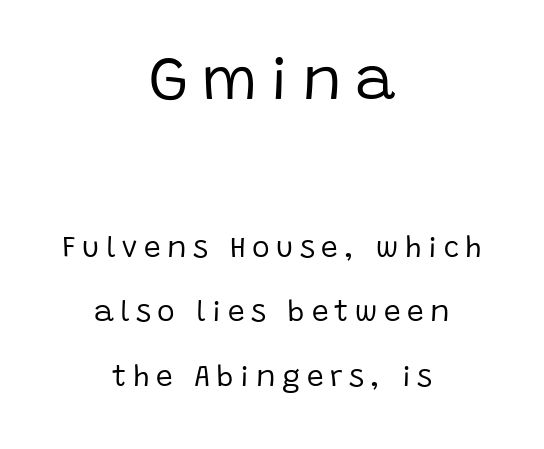
Nope, no serifs anywhere on these letters. Anything drawn beneath the words? Only blank space. Letters have the restrained weight of plain body copy at most. Every character sits straight up, as roman type does.
